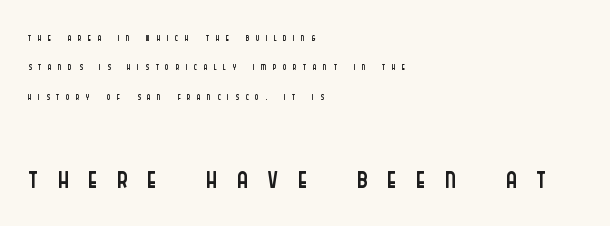
{"serif": "no", "italic": "no", "bold": "no", "weight": "light", "width": "condensed", "stroke_contrast": "low", "x_height": "large", "monospaced": "no", "underline": "no", "align": "left", "line_spacing": "loose", "line_spacing_ratio": 2.09, "letter_spacing": "wide", "letter_spacing_em": 0.46, "larger_block": "second", "size_ratio": 3.0, "glyph_px": 42}
